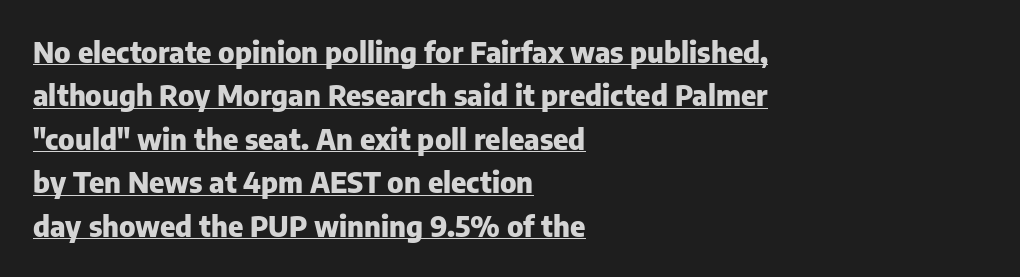
The image shows 29 px heavy sans-serif type, upright; set left-aligned, normal line spacing (1.5x), normal letter spacing, underlined; low stroke contrast and a medium x-height.
